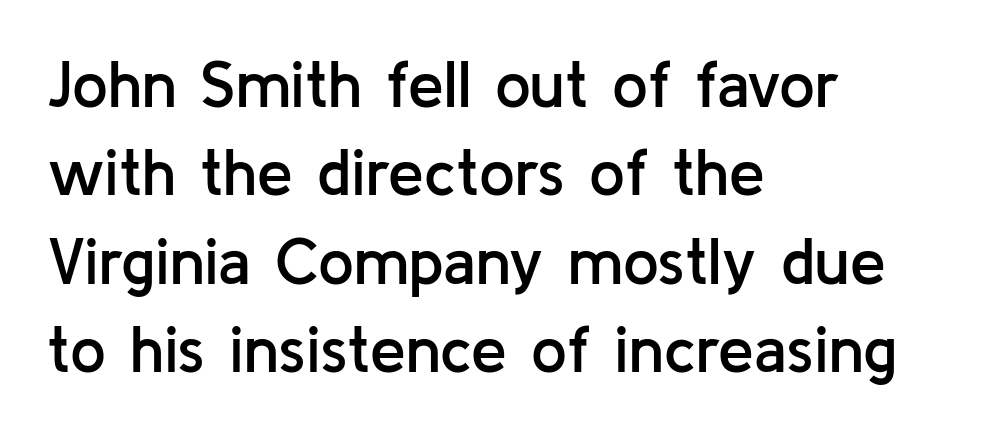
{"serif": "no", "italic": "no", "bold": "semi", "weight": "semibold", "width": "normal", "stroke_contrast": "low", "x_height": "medium", "monospaced": "no", "underline": "no", "align": "left", "line_spacing": "normal", "line_spacing_ratio": 1.38, "letter_spacing": "normal", "letter_spacing_em": 0.0, "glyph_px": 64}
